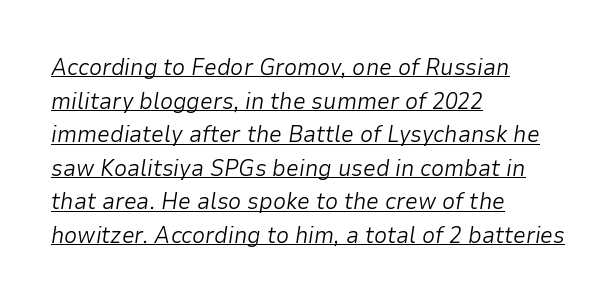
Q: Is the text bold? A: No.
Q: Is the text italic (slanted)? A: Yes, it leans right by about 9 degrees.
Q: Is the text underlined? A: Yes.
Q: How is the paragraph aligned? A: Left-aligned.
Q: Is the spacing between letters normal or unusually wide? A: Normal.
Q: Is the spacing between lines tight, normal or loose? A: Normal.
